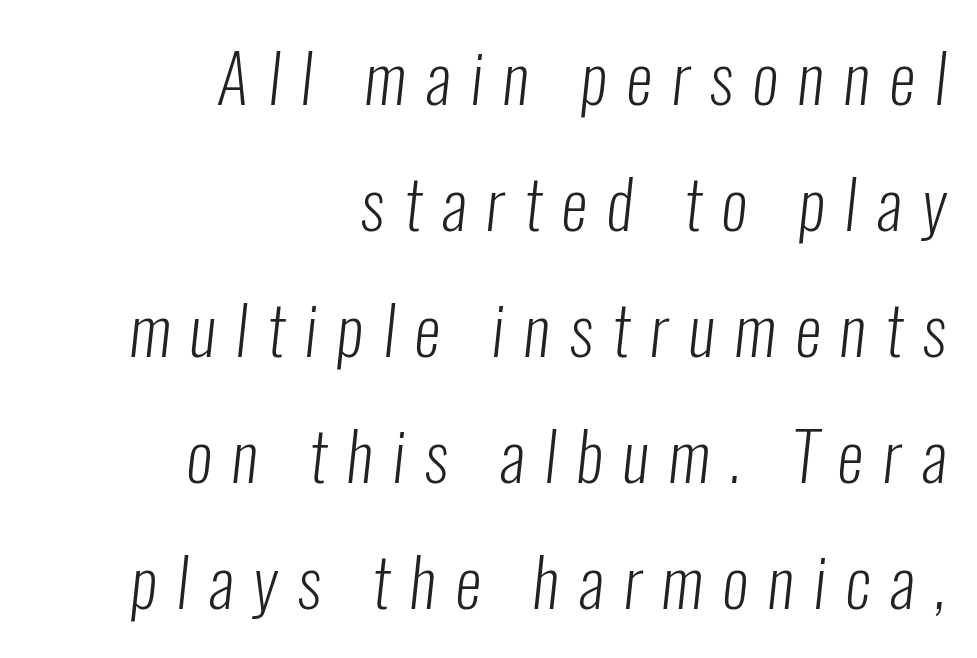
Q: Is the text bold? A: No.
Q: Is the typeface a serif or a sans-serif typeface? A: Sans-serif.
Q: Is the text underlined? A: No.
Q: How is the paragraph aligned? A: Right-aligned.
Q: Is the spacing between letters normal or unusually wide? A: Unusually wide.
Q: Width (condensed, normal, or wide)? A: Condensed.
Q: Stroke contrast? A: Low.
Q: x-height? A: Medium.
Q: Monospaced? A: No.
